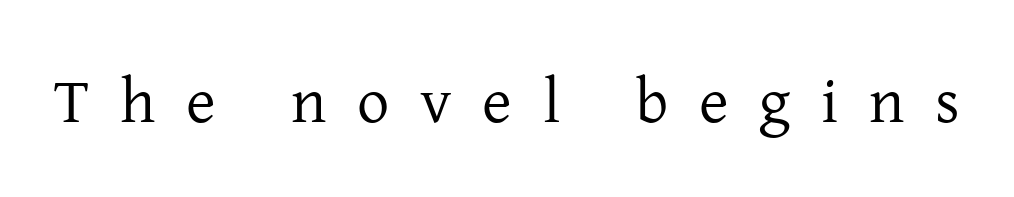
{"serif": "yes", "italic": "no", "bold": "no", "weight": "regular", "width": "normal", "stroke_contrast": "low", "x_height": "medium", "monospaced": "no", "underline": "no", "letter_spacing": "wide", "letter_spacing_em": 0.48, "glyph_px": 64}
